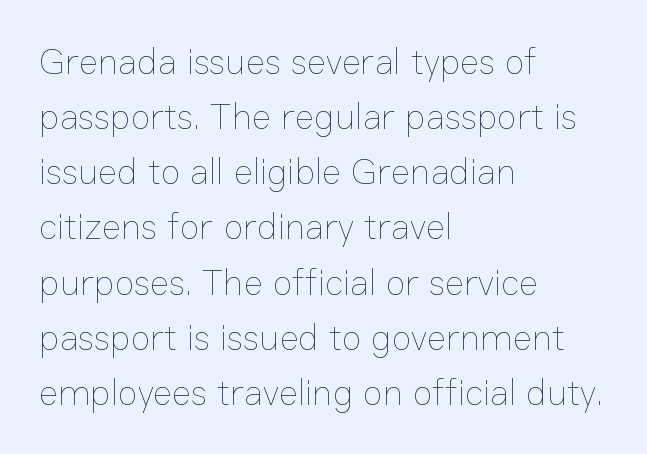
Left-aligned paragraph, ragged on the right. Clear beneath every line of the passage. The passage shown stacks its lines at a standard gap. Spacing verdict: proportional, widths tailored to each character. Characters follow at the spacing the type designer built in.
